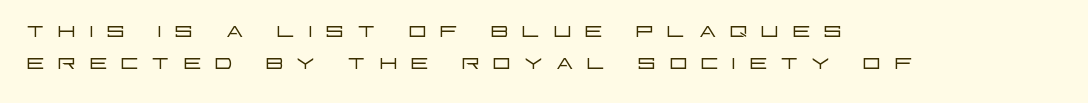
No extra ink here — the face is not bold. Substantial extra tracking has been applied to these lines. Each letter keeps its own natural width here, so spacing adapts to shape. The setting favours the left margin, as ordinary paragraphs usually do.
